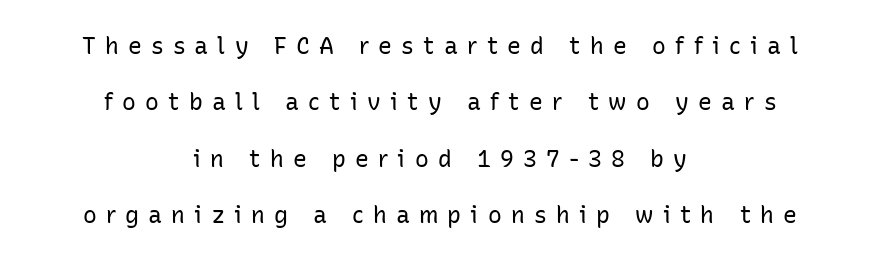
{"italic": "no", "bold": "no", "underline": "no", "align": "center", "line_spacing": "loose", "line_spacing_ratio": 2.45, "letter_spacing": "wide", "letter_spacing_em": 0.4, "glyph_px": 23}
